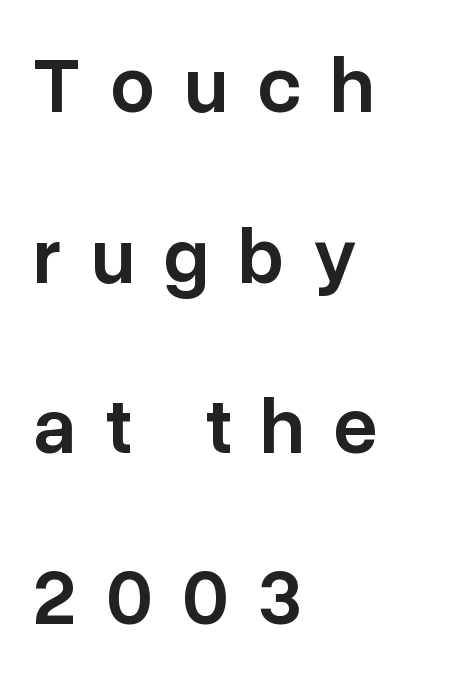
The letters stand straight up with perfectly vertical stems. Caption: multi-line text, flush left, ragged right. The face used here is proportionally spaced, like ordinary book or web type. The typeface chosen for these lines omits serifs. These lines have a slow, spaced-out rhythm from letter to letter. The glyphs are unaccompanied by any horizontal stroke below them.
